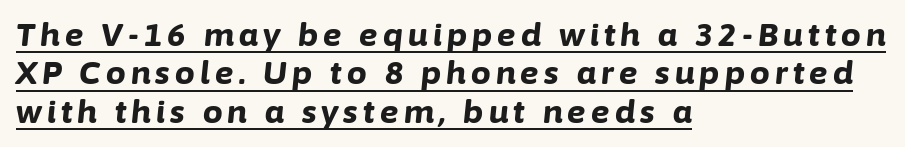
Q: Is the text bold? A: Yes.
Q: Is the text italic (slanted)? A: Yes, it leans right by about 6 degrees.
Q: Is the text underlined? A: Yes.
Q: How is the paragraph aligned? A: Left-aligned.
Q: Width (condensed, normal, or wide)? A: Normal.
Q: Stroke contrast? A: Low.
Q: x-height? A: Medium.
Q: Monospaced? A: No.
